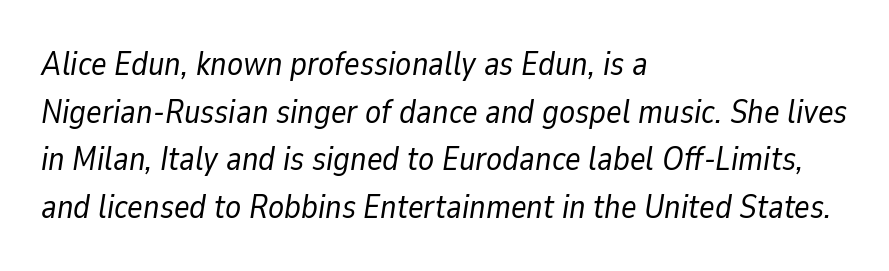
Q: Is the text bold? A: No.
Q: Is the text italic (slanted)? A: Yes, it leans right by about 9 degrees.
Q: Is the text underlined? A: No.
Q: How is the paragraph aligned? A: Left-aligned.
Q: Is the spacing between letters normal or unusually wide? A: Normal.
Q: Is the spacing between lines tight, normal or loose? A: Normal.
Q: Width (condensed, normal, or wide)? A: Normal.
Q: Stroke contrast? A: Low.
Q: x-height? A: Medium.
Q: Monospaced? A: No.
